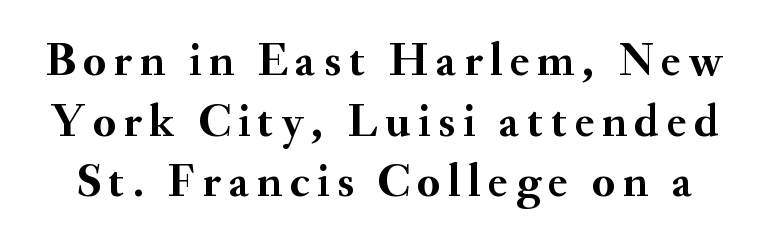
The leading is moderate, giving the passage an even texture. The specimen omits any rule beneath the text block's lines. Observe the serifs anchoring each vertical stroke in this sample. What weight is shown? A full bold with thick strokes.
